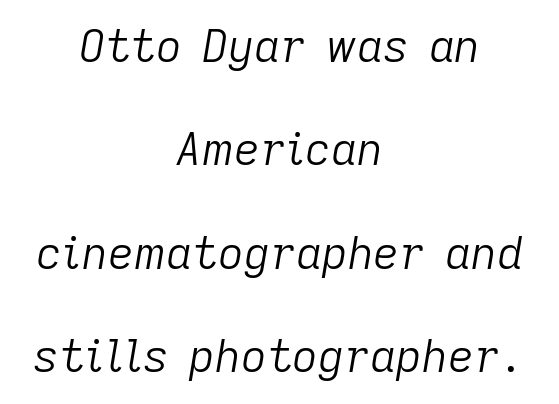
{"italic": "yes", "lean": "right", "slant_degrees": 9, "bold": "no", "weight": "light", "width": "normal", "stroke_contrast": "low", "x_height": "medium", "monospaced": "no", "underline": "no", "align": "center", "line_spacing": "loose", "line_spacing_ratio": 2.3, "letter_spacing": "normal", "letter_spacing_em": 0.0, "glyph_px": 45}
